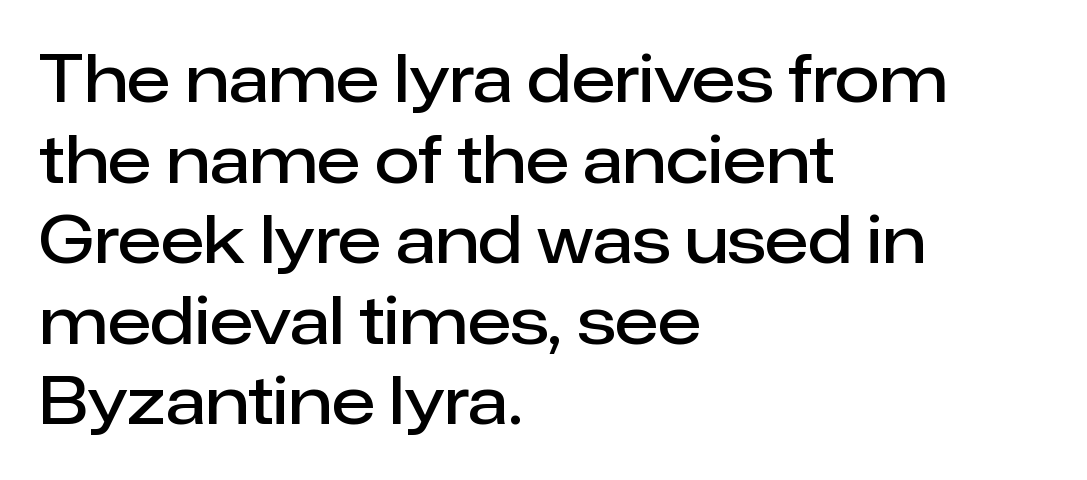
{"serif": "no", "italic": "no", "bold": "semi", "weight": "semibold", "width": "normal", "stroke_contrast": "low", "x_height": "medium", "monospaced": "no", "underline": "no", "align": "left", "line_spacing_ratio": 1.24, "letter_spacing": "normal", "letter_spacing_em": 0.0, "glyph_px": 65}
